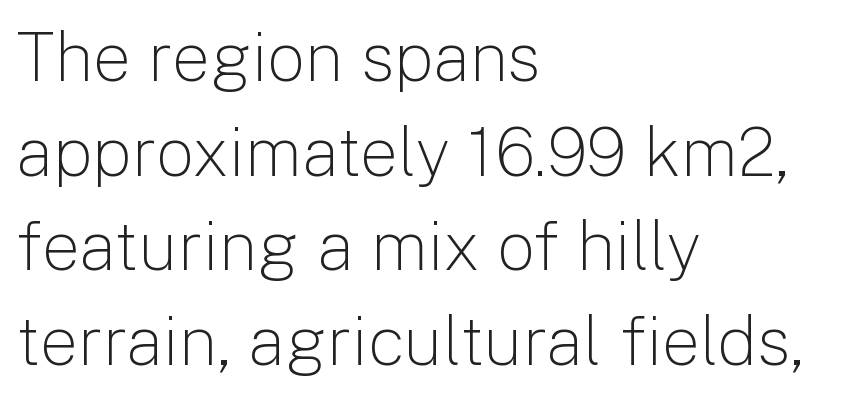
The text block is weighted toward the left margin, trailing off unevenly rightward. You could call the tracking neutral — neither tight nor loose. Characters remain perfectly vertical along every line. Evenly set lines give the paragraph a standard silhouette. This sample uses a sans-serif face. Type without underlining.
